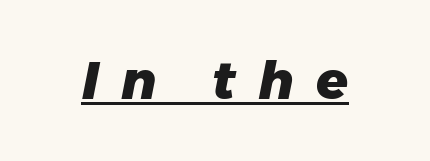
{"italic": "yes", "lean": "right", "slant_degrees": 11, "bold": "yes", "weight": "heavy", "width": "normal", "stroke_contrast": "low", "x_height": "medium", "monospaced": "no", "underline": "yes", "letter_spacing": "wide", "letter_spacing_em": 0.43, "glyph_px": 52}
